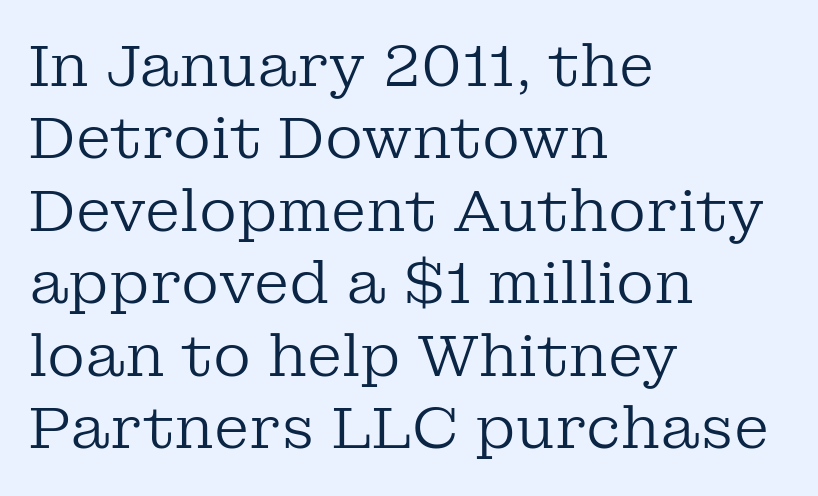
The type family on display is of the serif kind. The rendering keeps characters at their native spacing. You could not count columns in this text — the font is proportionally spaced. No chunkiness to these letters — they're not bold.
